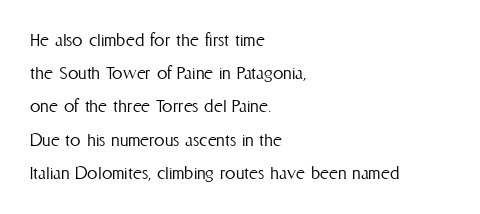
{"italic": "no", "bold": "no", "underline": "no", "align": "left", "line_spacing": "normal", "line_spacing_ratio": 1.58, "letter_spacing": "normal", "letter_spacing_em": 0.0, "glyph_px": 21}
